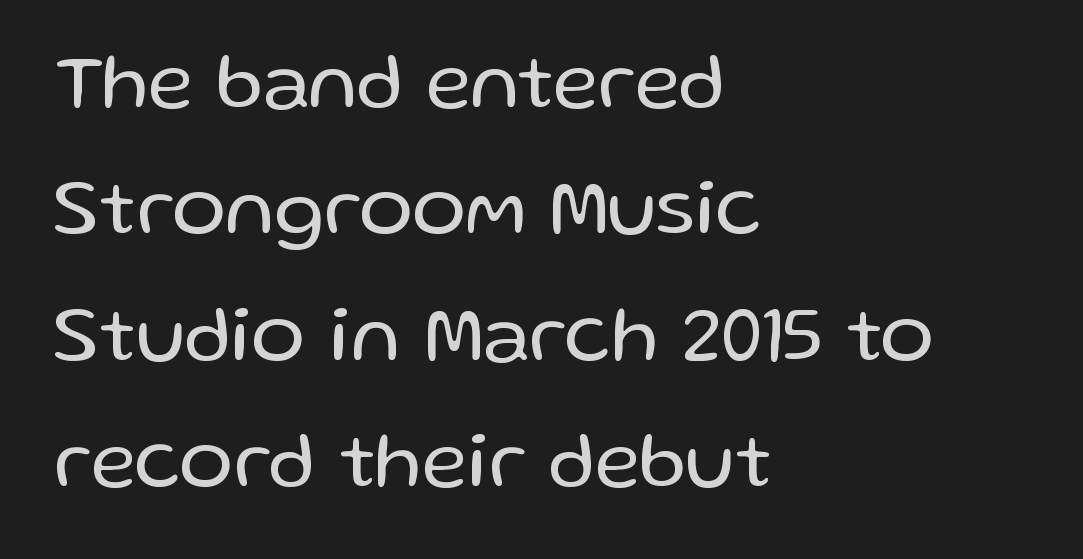
The image shows 80 px regular-weight sans-serif type, upright; set left-aligned, normal line spacing (1.58x), normal letter spacing, not underlined; low stroke contrast and a medium x-height.
